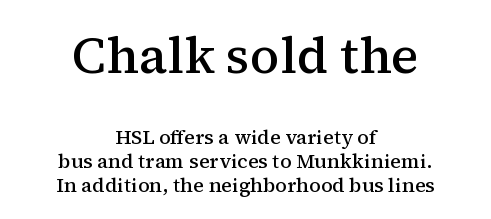
The image shows 51 px semibold serif type, upright; set centered, line spacing 1.21x, normal letter spacing, not underlined; the first (top) block is 2.55x larger; medium stroke contrast and a medium x-height.
